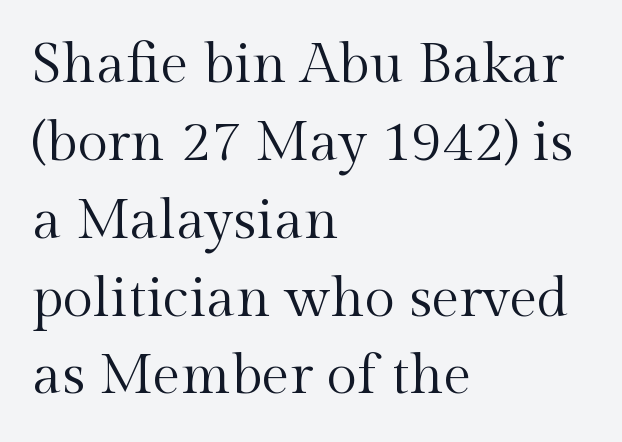
The image shows 56 px regular-weight serif type, upright; set left-aligned, normal line spacing (1.39x), normal letter spacing, not underlined; a medium x-height.
